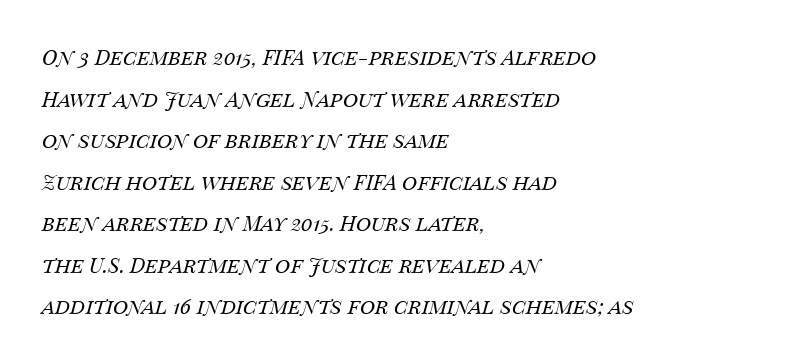
The image shows 21 px text type, italic (leaning right); set left-aligned, loose line spacing (1.98x), normal letter spacing, not underlined.
